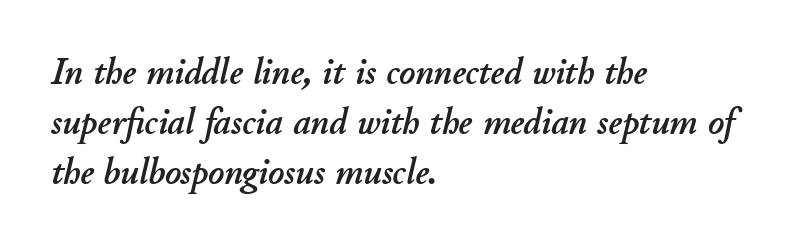
Plain, unruled lines of type. The rendering uses natural spacing where letterforms have individual widths. Left-aligned paragraph, ragged on the right. It's the slanting kind of type. You could call the tracking neutral — neither tight nor loose. Notice how descenders clear the ascenders below comfortably — that's standard leading.
